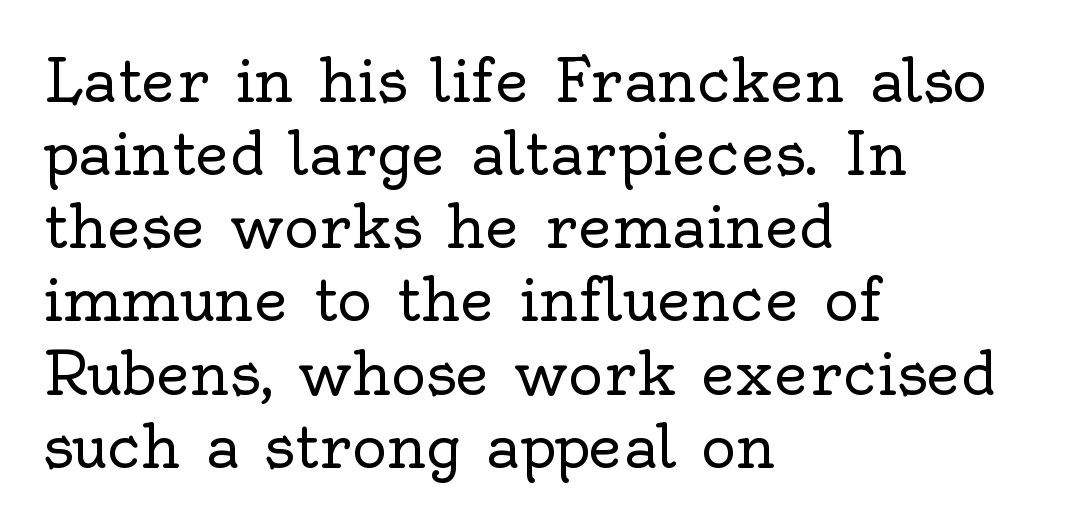
When letters stand straight like this, we call the style roman or upright. If you drew a ruler down the left edge, every line would touch it. Yep, those are serifs on the letters. The space beneath each line is pristine and unruled. This sample has the flowing, uneven cadence of proportional lettering. Weight class: somewhere from thin through regular.
